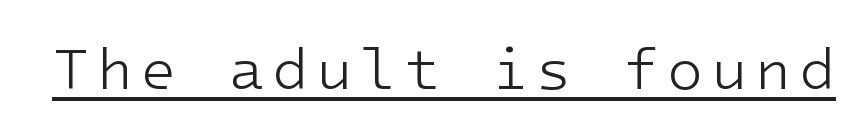
The image shows 59 px light sans-serif type, upright; set underlined; low stroke contrast and a medium x-height.
